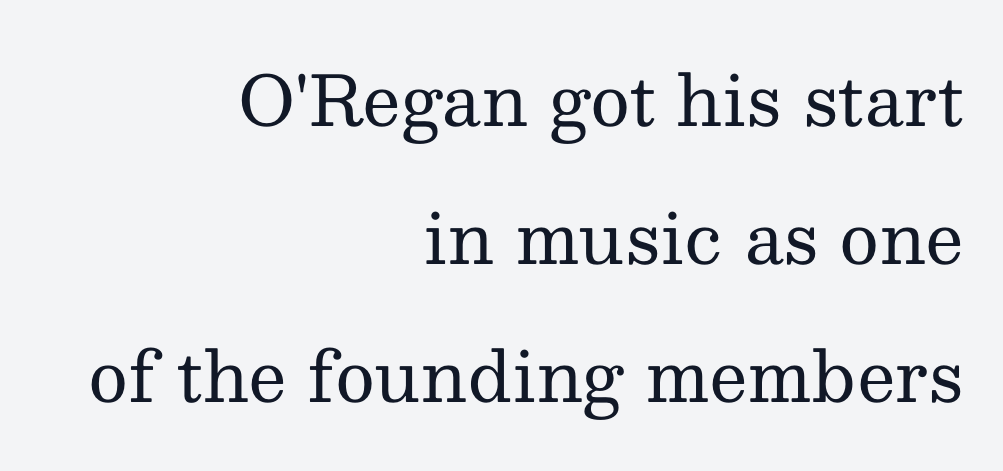
The image shows 69 px regular-weight serif type, upright; set right-aligned, loose line spacing (2.0x), normal letter spacing, not underlined; medium stroke contrast and a medium x-height.
